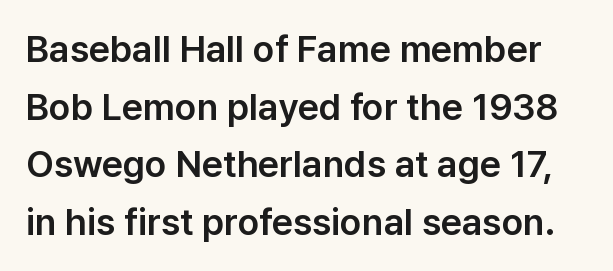
The image shows 37 px sans-serif type, upright; set normal line spacing (1.56x), normal letter spacing, not underlined; low stroke contrast and a medium x-height.
